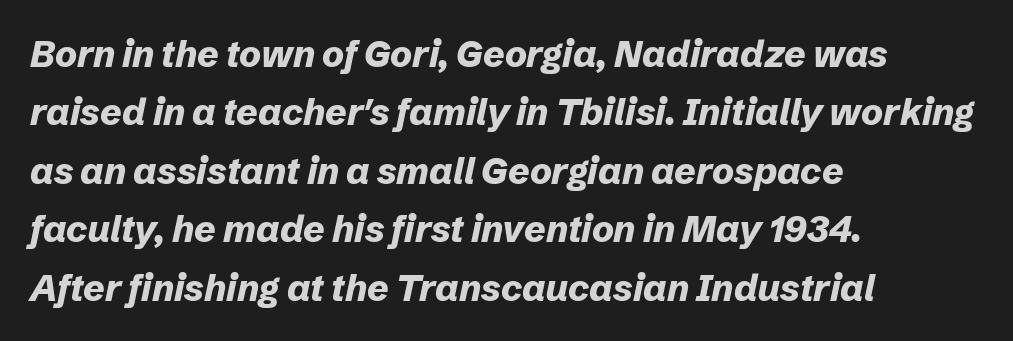
{"italic": "yes", "lean": "right", "slant_degrees": 12, "bold": "yes", "weight": "bold", "width": "normal", "stroke_contrast": "low", "x_height": "medium", "monospaced": "no", "underline": "no", "align": "left", "line_spacing": "normal", "line_spacing_ratio": 1.58, "letter_spacing": "normal", "letter_spacing_em": 0.0, "glyph_px": 37}
